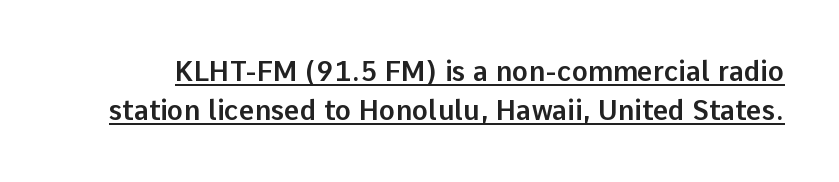
{"italic": "no", "underline": "yes", "line_spacing": "normal", "line_spacing_ratio": 1.43, "letter_spacing": "normal", "letter_spacing_em": 0.0, "glyph_px": 27}
